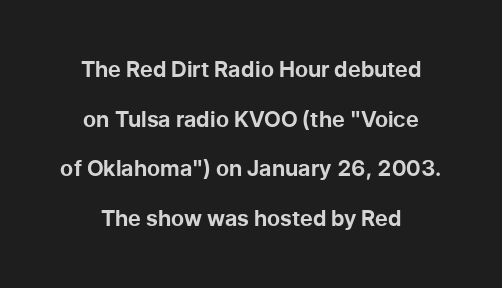
Weight check: bold — yes, fully. Does the lettering tilt? It doesn't — this is upright. Default kerning and tracking; the words read as compact shapes. The space directly below the letters is spotless. In terms of leading, this rendering errs on the spacious side.
